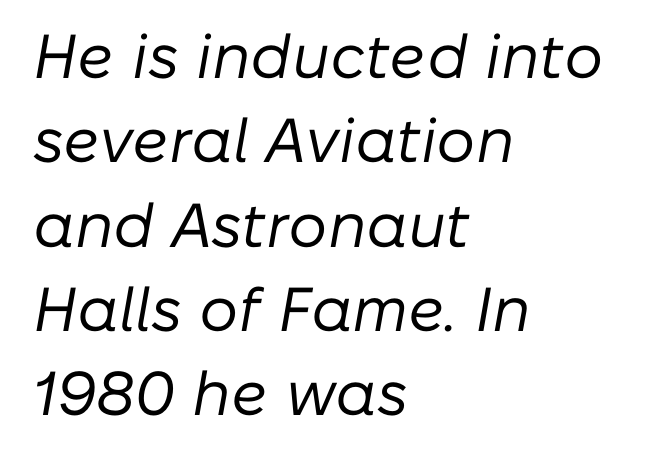
The image shows 62 px regular-weight type, italic (leaning right); set left-aligned, normal line spacing (1.36x), normal letter spacing, not underlined; low stroke contrast and a medium x-height.
